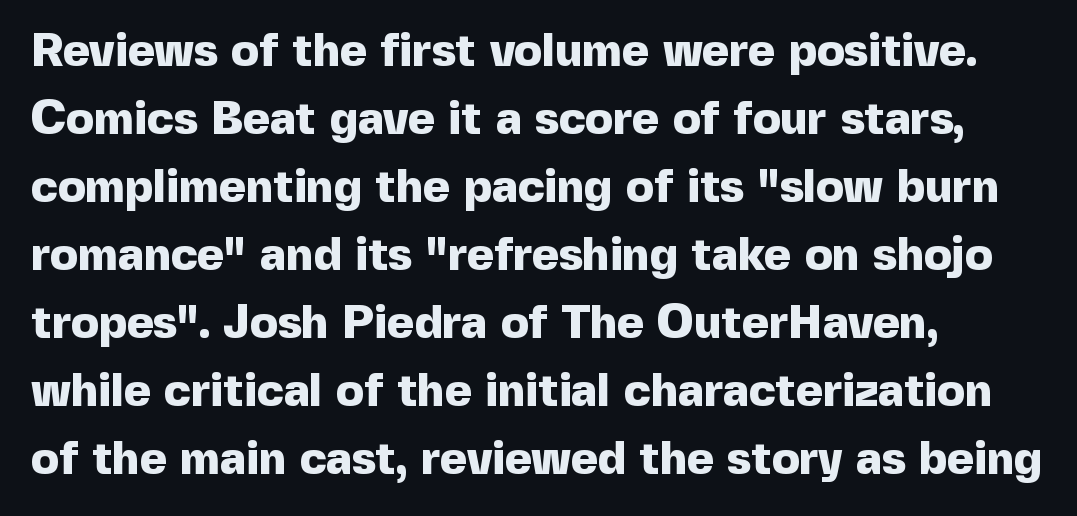
Q: Is the text bold? A: Yes.
Q: Is the text italic (slanted)? A: No, it is upright.
Q: Is the typeface a serif or a sans-serif typeface? A: Sans-serif.
Q: Is the text underlined? A: No.
Q: How is the paragraph aligned? A: Left-aligned.
Q: Is the spacing between letters normal or unusually wide? A: Normal.
Q: Is the spacing between lines tight, normal or loose? A: Normal.
Q: Width (condensed, normal, or wide)? A: Normal.
Q: x-height? A: Medium.
Q: Monospaced? A: No.
